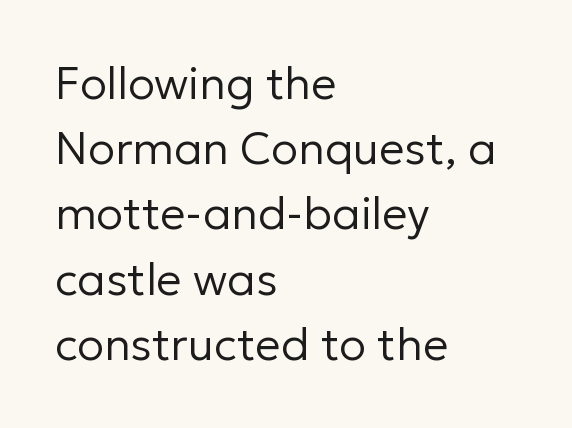
The image shows 45 px regular-weight sans-serif type, upright; set left-aligned, normal line spacing (1.45x), normal letter spacing, not underlined; low stroke contrast and a medium x-height.
